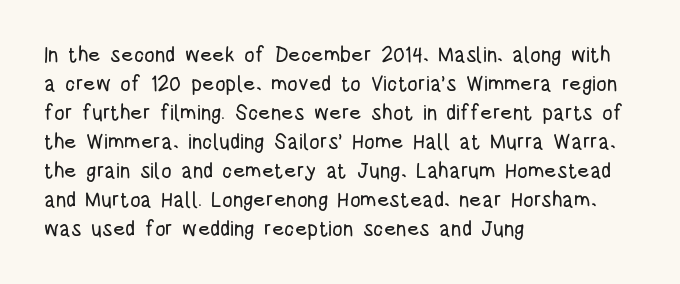
Q: Is the text italic (slanted)? A: No, it is upright.
Q: Is the text underlined? A: No.
Q: How is the paragraph aligned? A: Left-aligned.
Q: Is the spacing between letters normal or unusually wide? A: Normal.
Q: Is the spacing between lines tight, normal or loose? A: Normal.
